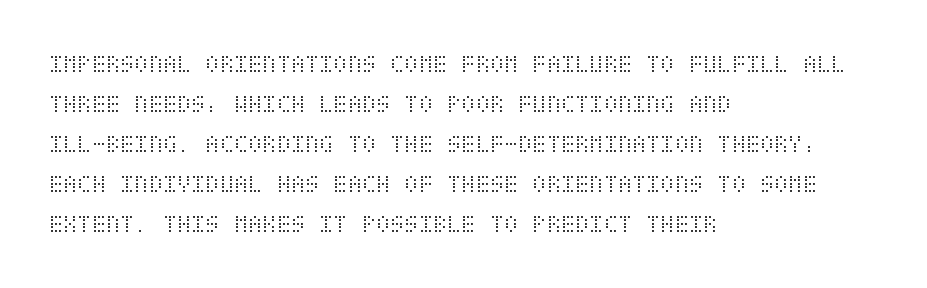
The image shows 26 px text type, upright; set left-aligned, normal line spacing (1.54x), normal letter spacing, not underlined.
